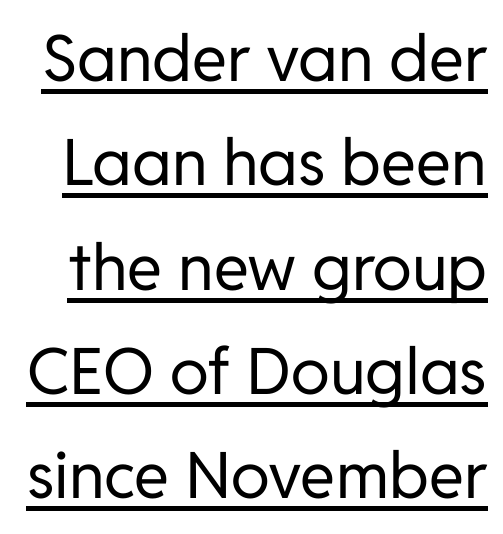
{"serif": "no", "italic": "no", "bold": "no", "weight": "regular", "width": "normal", "stroke_contrast": "low", "x_height": "medium", "monospaced": "no", "underline": "yes", "line_spacing": "normal", "line_spacing_ratio": 1.63, "letter_spacing": "normal", "letter_spacing_em": 0.0, "glyph_px": 64}
